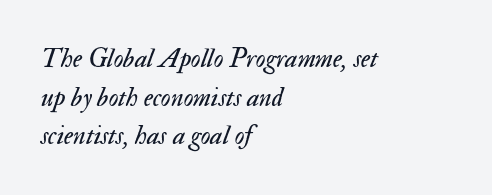
Q: Is the text bold? A: No.
Q: Is the text italic (slanted)? A: Yes, it leans right by about 17 degrees.
Q: Is the text underlined? A: No.
Q: How is the paragraph aligned? A: Left-aligned.
Q: Is the spacing between letters normal or unusually wide? A: Normal.
Q: Is the spacing between lines tight, normal or loose? A: Normal.
